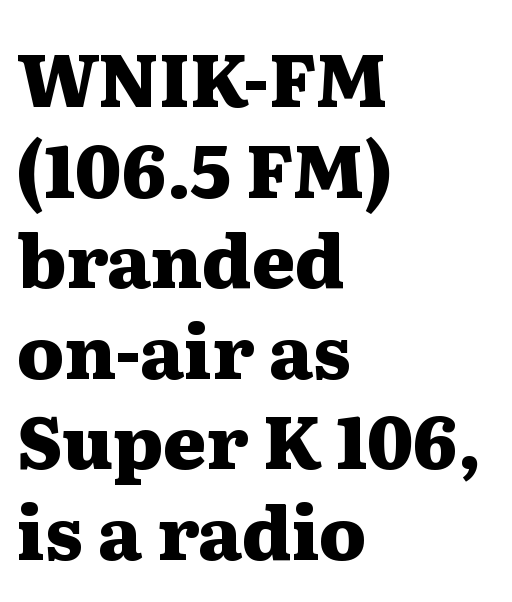
The image shows 73 px heavy, wide serif type, upright; set left-aligned, line spacing 1.24x, normal letter spacing, not underlined; medium stroke contrast and a medium x-height.
